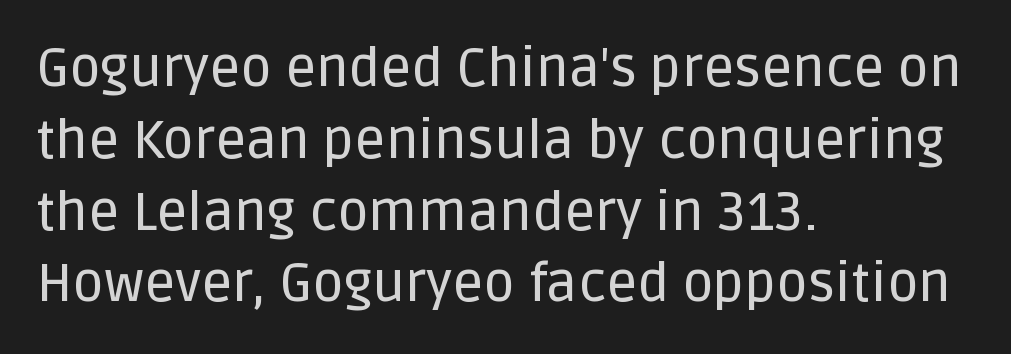
{"serif": "no", "italic": "no", "width": "normal", "stroke_contrast": "low", "x_height": "large", "monospaced": "no", "underline": "no", "align": "left", "line_spacing": "normal", "line_spacing_ratio": 1.33, "letter_spacing": "normal", "letter_spacing_em": 0.0, "glyph_px": 54}
